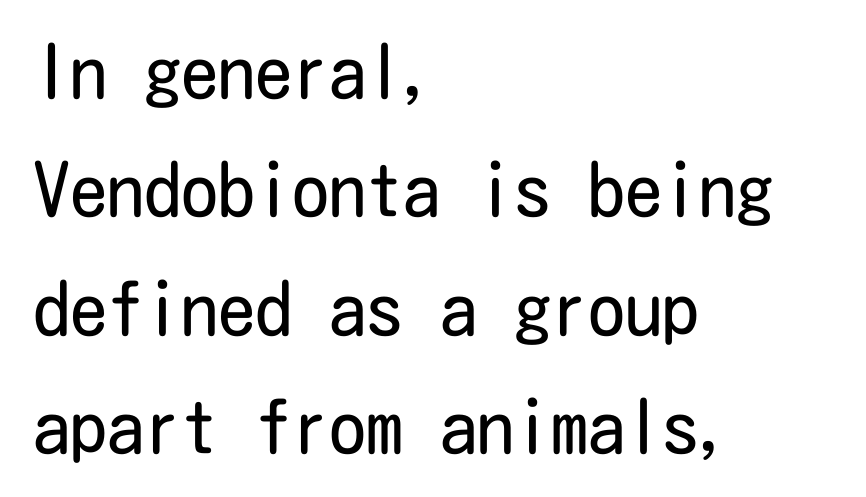
These lines stack with their left ends in a neat column. Posture: upright roman. The rows are spaced the way most documents space them. Observe the ordinary spacing: letters are neighbours, not strangers.
